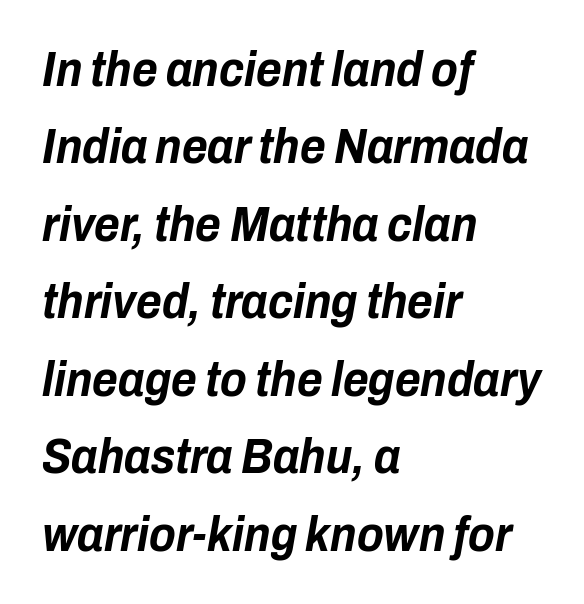
{"italic": "yes", "lean": "right", "slant_degrees": 10, "bold": "yes", "weight": "bold", "width": "condensed", "stroke_contrast": "low", "x_height": "medium", "monospaced": "no", "underline": "no", "align": "left", "line_spacing": "normal", "line_spacing_ratio": 1.58, "letter_spacing": "normal", "letter_spacing_em": 0.0, "glyph_px": 49}
